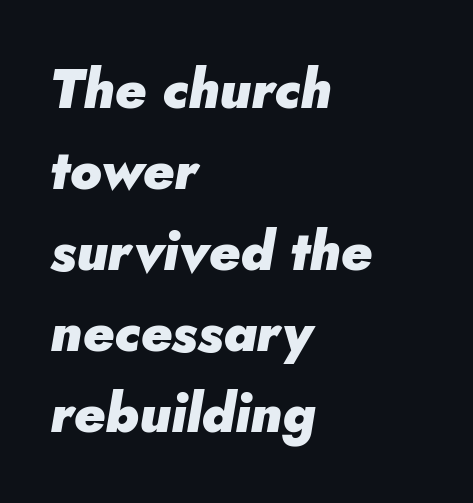
The image shows 54 px heavy type, italic (leaning right); set left-aligned, normal line spacing (1.5x), normal letter spacing, not underlined; low stroke contrast and a small x-height.
